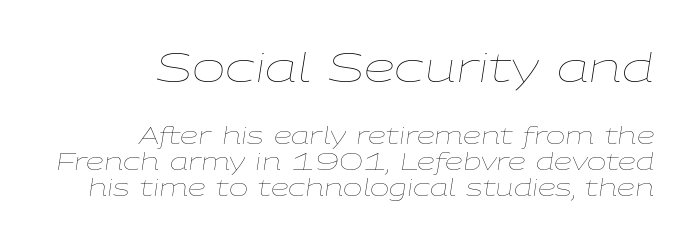
{"italic": "yes", "lean": "right", "slant_degrees": 9, "bold": "no", "weight": "thin", "width": "wide", "stroke_contrast": "low", "x_height": "medium", "monospaced": "no", "underline": "no", "align": "right", "line_spacing": "tight", "line_spacing_ratio": 1.14, "letter_spacing": "normal", "letter_spacing_em": 0.0, "larger_block": "first", "size_ratio": 1.74, "glyph_px": 40}
